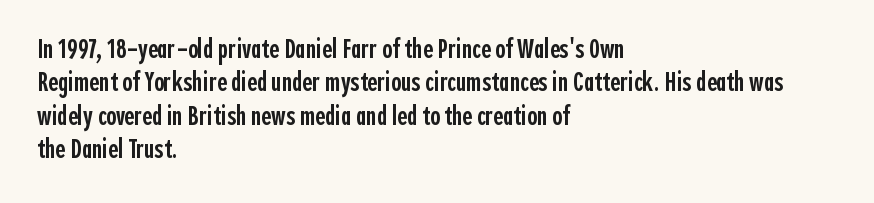
The image shows 27 px text type, upright; set left-aligned, line spacing 1.24x, normal letter spacing, not underlined.
